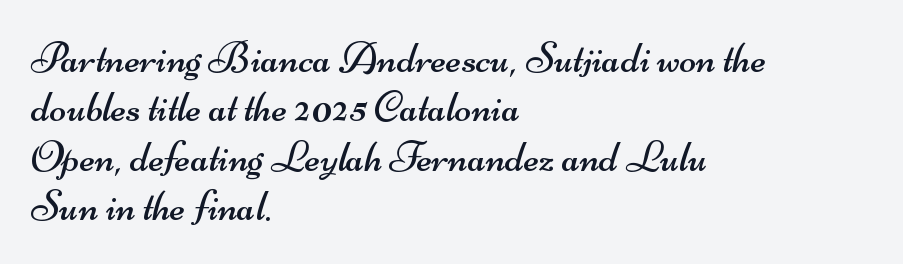
The image shows 44 px regular-weight, wide sans-serif type; set left-aligned, tight line spacing (1.12x), normal letter spacing, not underlined; medium stroke contrast and a small x-height.
